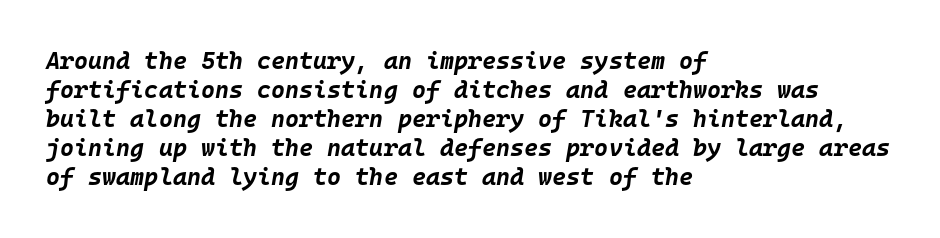
Q: Is the text bold? A: Yes.
Q: Is the text italic (slanted)? A: Yes, it leans right by about 10 degrees.
Q: Is the text underlined? A: No.
Q: How is the paragraph aligned? A: Left-aligned.
Q: Is the spacing between letters normal or unusually wide? A: Normal.
